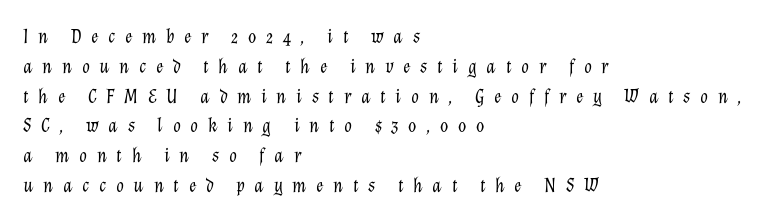
The image shows 20 px text type, italic (leaning right); set left-aligned, normal line spacing (1.49x), unusually wide letter spacing (+0.48 em), not underlined.
